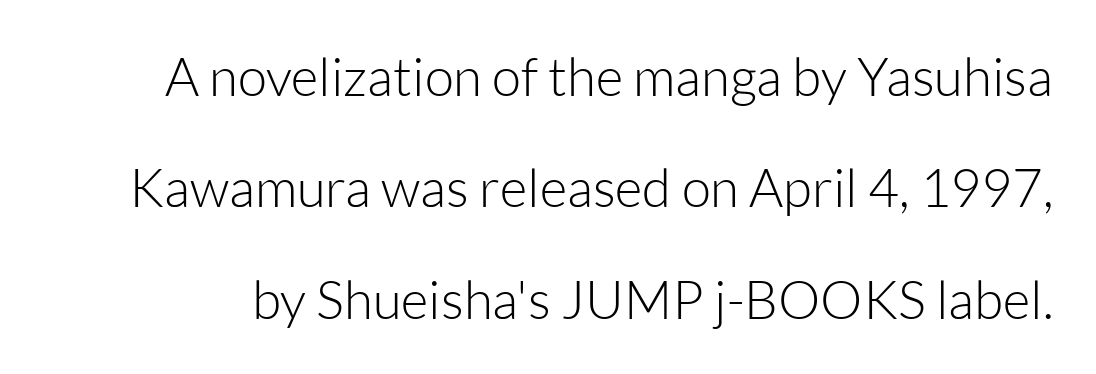
Is this a fixed-width face? No — the glyphs have proportional, varying widths. Nobody touched the tracking dial on this one. Check where the strokes stop: nothing finishes them off — pure sans. How would I describe the line gaps? Wide and relaxed. The typeface has the unassuming heft of standard copy or less. Clear beneath every line of the passage.
